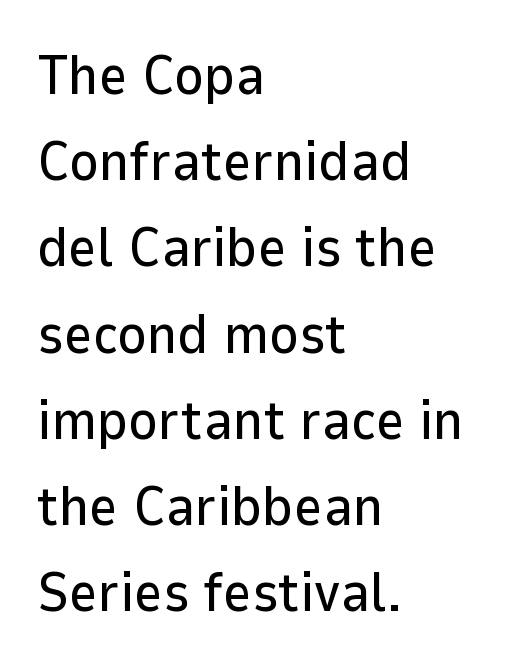
The image shows 56 px sans-serif type, upright; set left-aligned, normal line spacing (1.54x), normal letter spacing, not underlined; low stroke contrast and a medium x-height.
